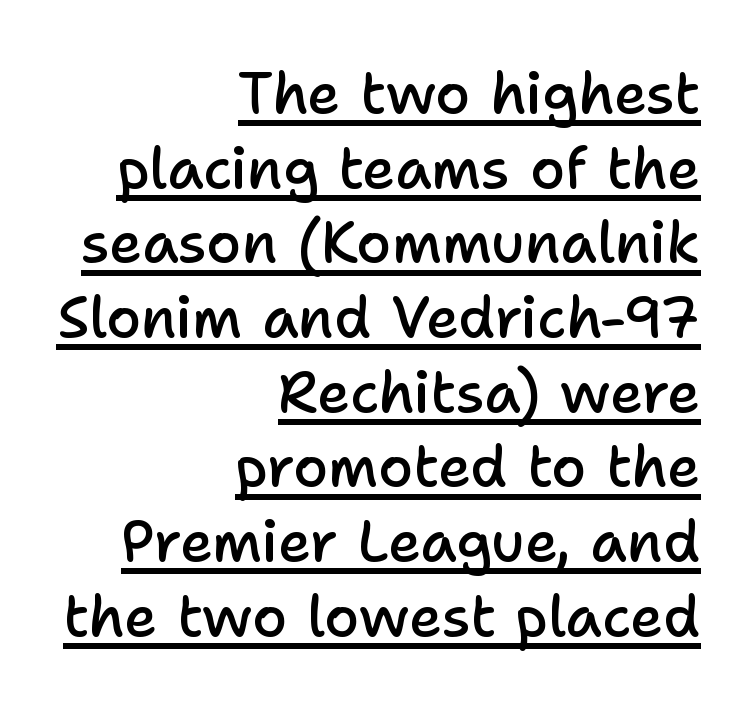
Q: Is the text bold? A: Semi-bold.
Q: Is the text italic (slanted)? A: No, it is upright.
Q: Is the typeface a serif or a sans-serif typeface? A: Sans-serif.
Q: Is the text underlined? A: Yes.
Q: How is the paragraph aligned? A: Right-aligned.
Q: Is the spacing between letters normal or unusually wide? A: Normal.
Q: Is the spacing between lines tight, normal or loose? A: Normal.
Q: Width (condensed, normal, or wide)? A: Normal.
Q: Stroke contrast? A: Low.
Q: x-height? A: Medium.
Q: Monospaced? A: No.
